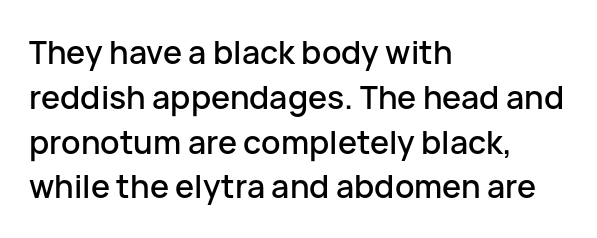
Proportional: the letters do not fall into vertical columns. Compared with typical paragraphs, the rows here are spaced about the same. The letters stand upright; this is a roman face. Notice how the passage keeps a crisp vertical edge on the left only. Inter-character spacing is left at the font's built-in metrics. The rendering shows plain stroke endings on the letterforms — a sans-serif design.
